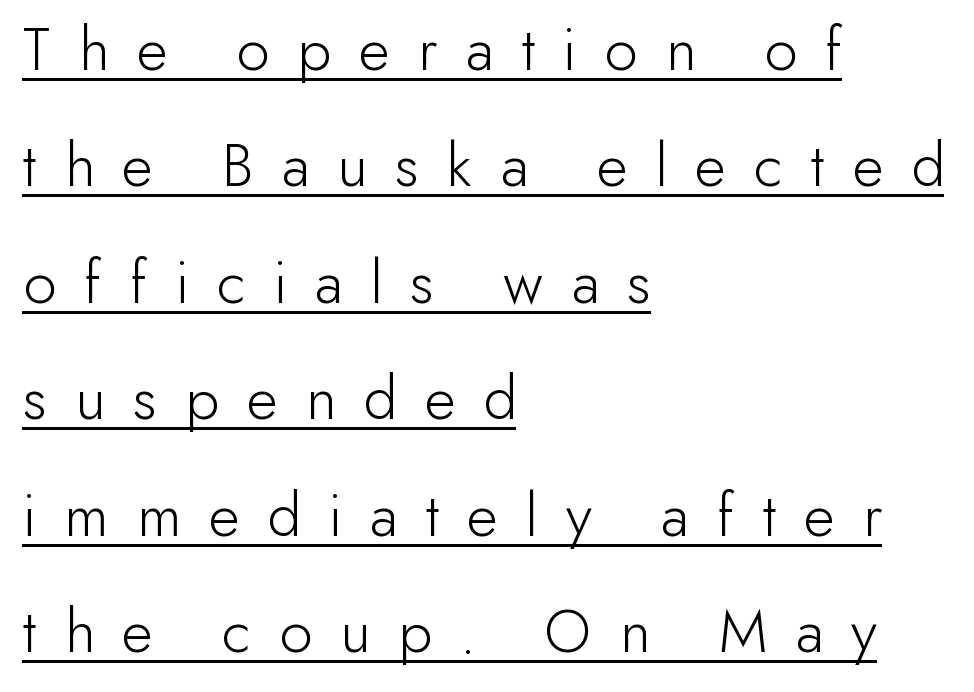
Compared with undecorated copy, this sample adds a rule below the words. Horizontal alignment here is leftward, the default for most running prose. This sample uses a sans-serif face. Posture: straight, roman, zero tilt. A typesetter would call this proportional, since set widths differ per character. The cut favours lightness, reaching ordinary text weight at its darkest.
